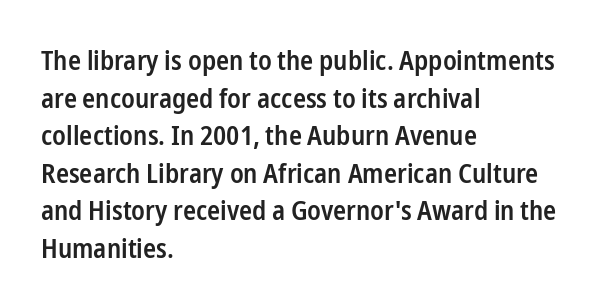
If you drew a ruler down the left edge, every line would touch it. Does the leading feel generous? No, just average. The gap between lines stays unmarked. This is the in-between weight designers call semibold or demi. These lines keep a tight, regular rhythm from letter to letter. This is roman type, the default non-slanted kind.
